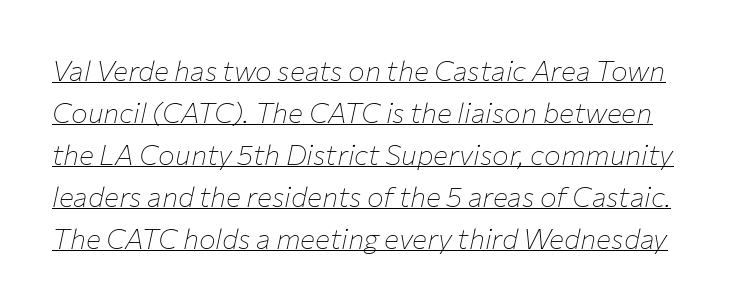
{"italic": "yes", "lean": "right", "slant_degrees": 12, "bold": "no", "weight": "thin", "width": "normal", "stroke_contrast": "low", "x_height": "medium", "monospaced": "no", "underline": "yes", "line_spacing": "normal", "line_spacing_ratio": 1.5, "letter_spacing": "normal", "letter_spacing_em": 0.0, "glyph_px": 28}
